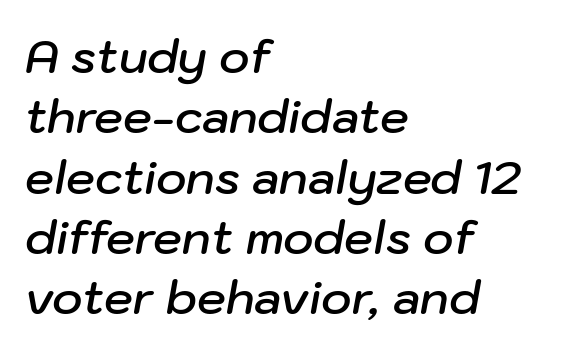
The image shows 46 px semibold type, italic (leaning right); set left-aligned, normal line spacing (1.31x), normal letter spacing, not underlined; low stroke contrast and a medium x-height.
